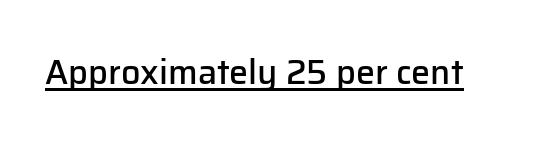
Is this a fixed-width face? No — the glyphs have proportional, varying widths. Nope, not italic — everything's standing straight. The passage shown is underscored from start to finish. Does the weight exceed regular? Yes, but only to semibold. Look at the bottom of the vertical strokes: they stop flat, with no serifs. The gaps between neighbouring characters are ordinary and unremarkable.
